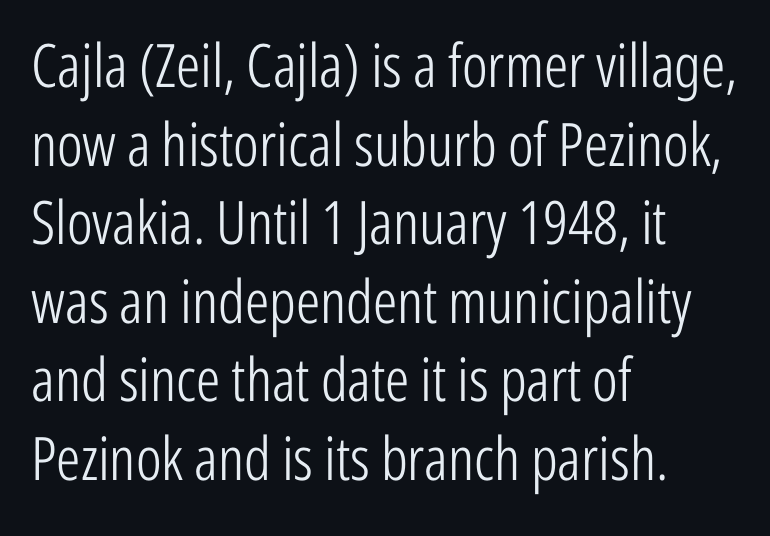
{"serif": "no", "italic": "no", "bold": "no", "weight": "light", "width": "condensed", "stroke_contrast": "low", "x_height": "medium", "monospaced": "no", "underline": "no", "align": "left", "line_spacing": "normal", "line_spacing_ratio": 1.31, "letter_spacing": "normal", "letter_spacing_em": 0.0, "glyph_px": 60}
